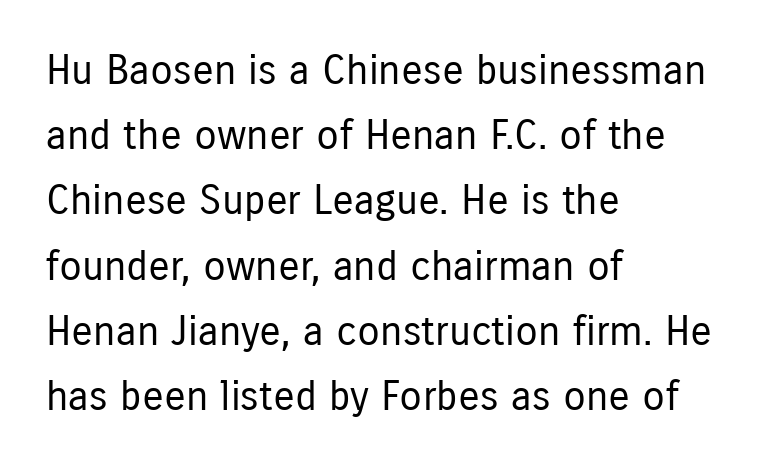
The image shows 41 px regular-weight, condensed sans-serif type, upright; set left-aligned, normal line spacing (1.59x), normal letter spacing, not underlined; low stroke contrast and a medium x-height.
